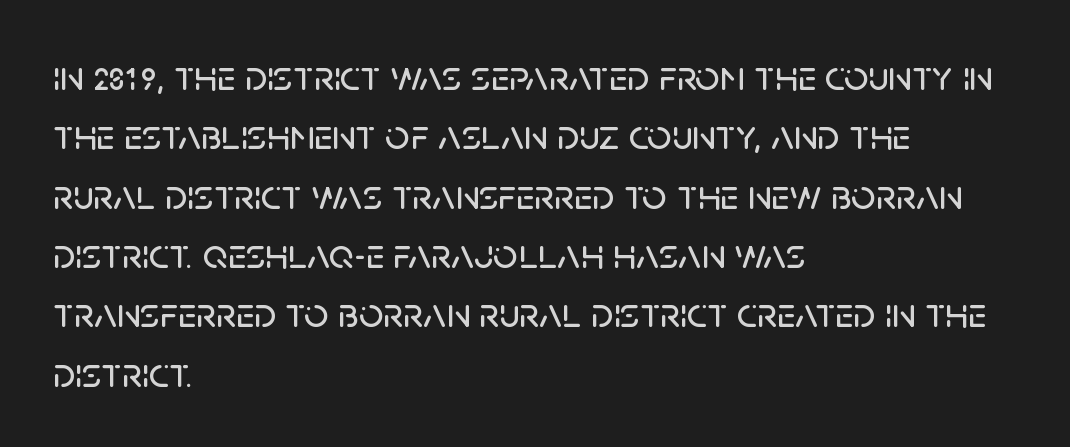
Tall strokes in this sample are plumb rather than angled. The glyphs are unaccompanied by any horizontal stroke below them. The tracking reads as untouched default to a designer's eye. The ragged edge is on the right, which tells us the setting is flush left.
